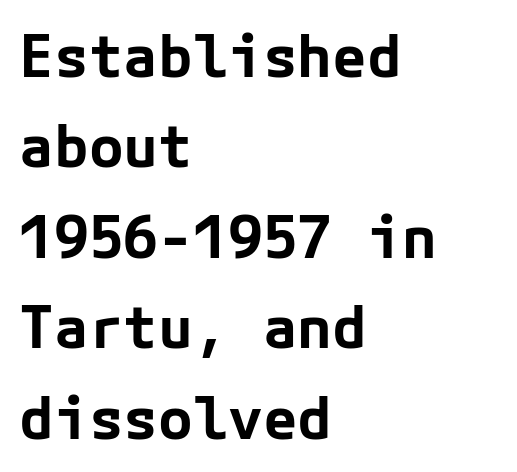
The image shows 58 px bold sans-serif type, upright; set left-aligned, normal line spacing (1.56x), normal letter spacing, not underlined; low stroke contrast and a medium x-height.
